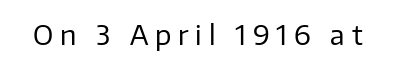
The font's upright variant was chosen for this text. Is the type heavy? It reads as light-to-regular instead. Bare-footed words on every line. You could only call the tracking loose — the letters float apart.
